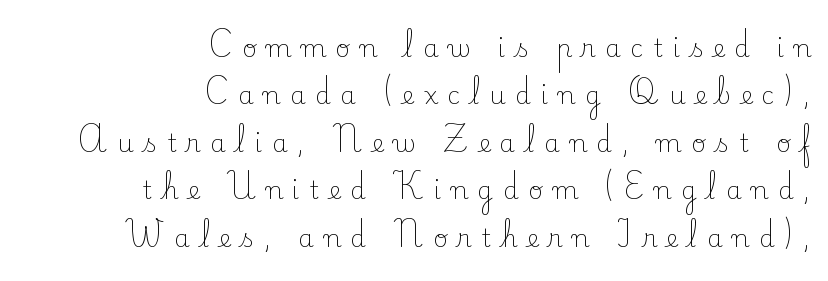
The space directly below the letters is spotless. The axis of the letterforms is exactly vertical. The block of text is sparse from top to bottom, with ample space between rows. Each word looks stretched out because of the extra space between its letters.
